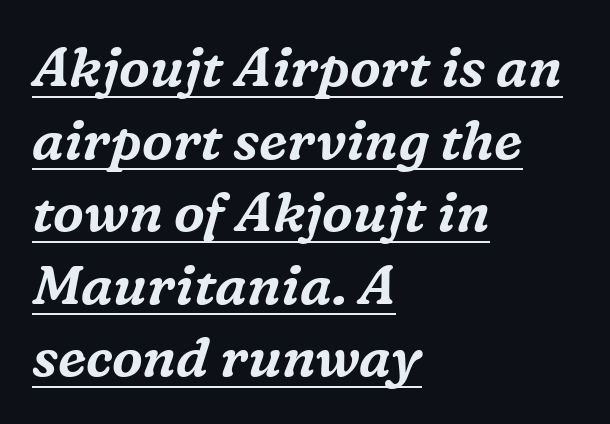
Students, observe the line beneath the letters — that is underlining. Spacing between characters is what you'd get straight out of the box. You could not count columns in this text — the font is proportionally spaced. The typesetter chose a ragged-right arrangement here. This is oblique type, the kind used for emphasis or titles.
